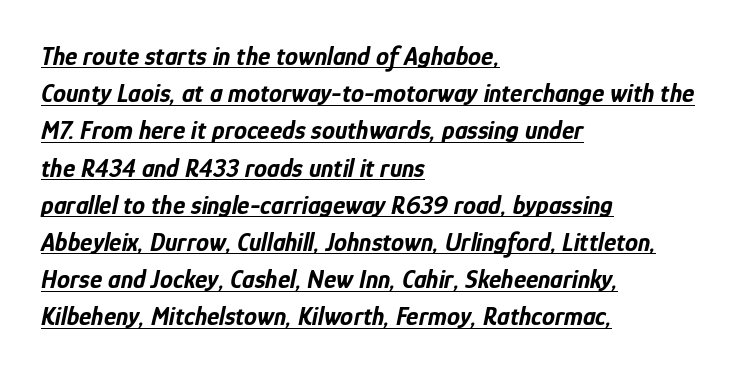
{"italic": "yes", "lean": "right", "slant_degrees": 12, "bold": "yes", "underline": "yes", "align": "left", "line_spacing": "normal", "line_spacing_ratio": 1.43, "letter_spacing": "normal", "letter_spacing_em": 0.0, "glyph_px": 26}
